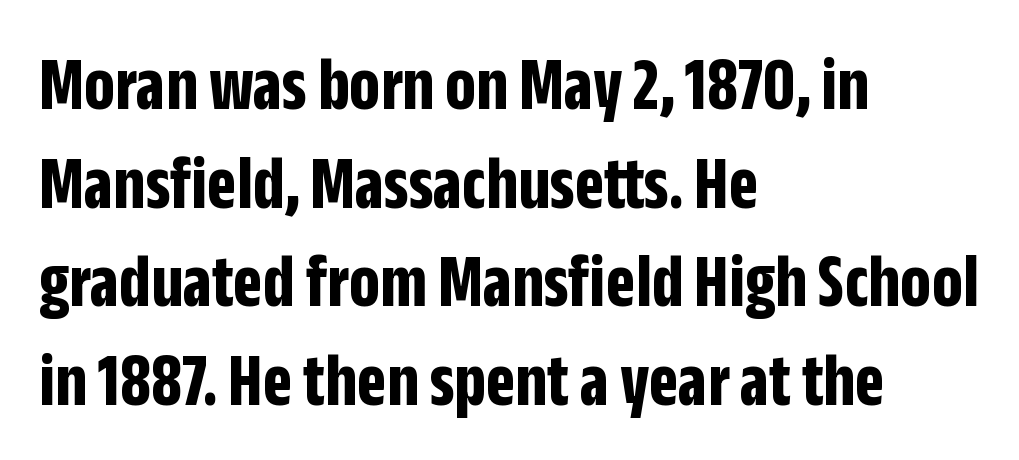
The image shows 77 px bold, condensed sans-serif type, upright; set left-aligned, normal line spacing (1.28x), normal letter spacing, not underlined; low stroke contrast and a large x-height.
